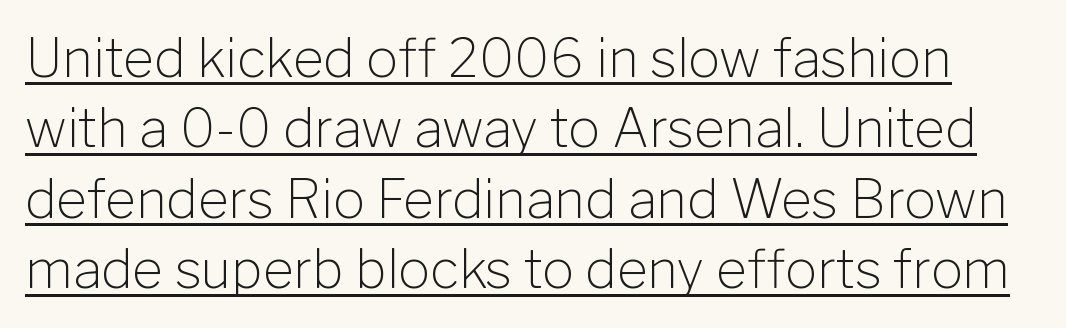
{"serif": "no", "italic": "no", "bold": "no", "weight": "light", "width": "normal", "stroke_contrast": "low", "x_height": "medium", "monospaced": "no", "underline": "yes", "line_spacing": "normal", "line_spacing_ratio": 1.33, "letter_spacing": "normal", "letter_spacing_em": 0.0, "glyph_px": 53}
